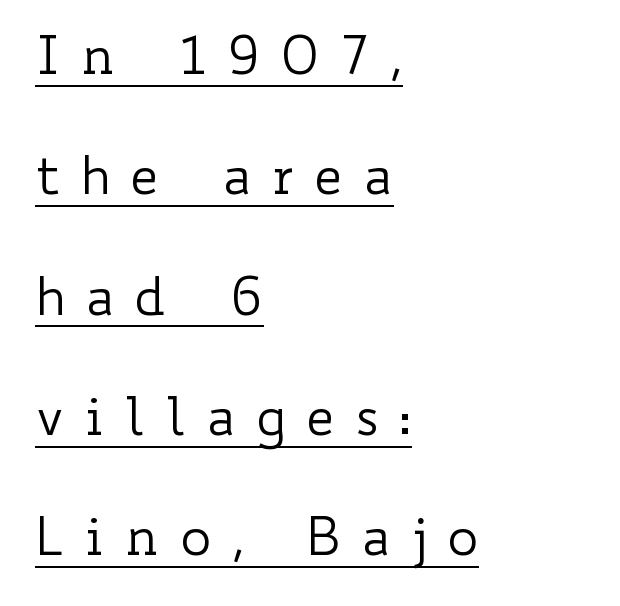
Q: Is the text bold? A: No.
Q: Is the text italic (slanted)? A: No, it is upright.
Q: Is the text underlined? A: Yes.
Q: How is the paragraph aligned? A: Left-aligned.
Q: Is the spacing between letters normal or unusually wide? A: Unusually wide.
Q: Is the spacing between lines tight, normal or loose? A: Loose.
Q: Width (condensed, normal, or wide)? A: Wide.
Q: Stroke contrast? A: Low.
Q: x-height? A: Small.
Q: Monospaced? A: No.
